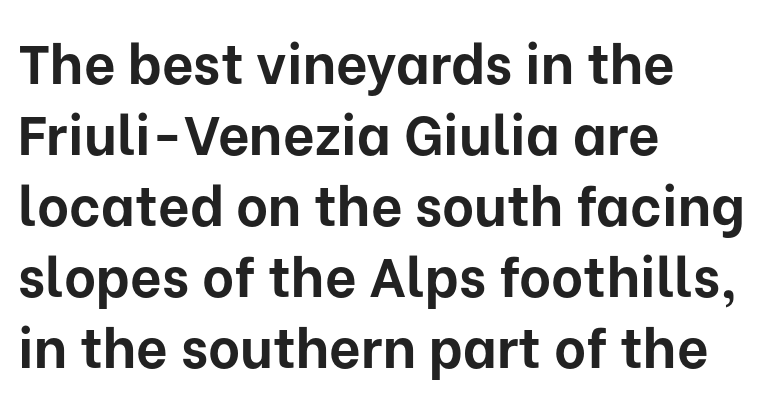
The image shows 55 px bold sans-serif type, upright; set left-aligned, normal line spacing (1.29x), normal letter spacing, not underlined; low stroke contrast and a medium x-height.
